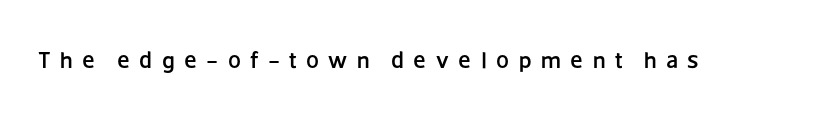
The image shows 23 px text type, upright; set unusually wide letter spacing (+0.41 em), not underlined.
